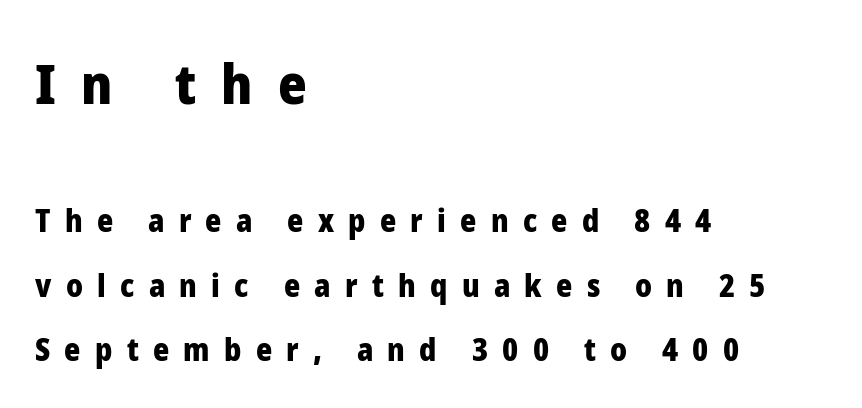
Q: Is the text bold? A: Yes.
Q: Is the text italic (slanted)? A: No, it is upright.
Q: Is the typeface a serif or a sans-serif typeface? A: Sans-serif.
Q: Is the text underlined? A: No.
Q: How is the paragraph aligned? A: Left-aligned.
Q: Is the spacing between letters normal or unusually wide? A: Unusually wide.
Q: Is the spacing between lines tight, normal or loose? A: Loose.
Q: Which block of text is set in a larger size, the first (top) or the second (bottom)? A: The first (top) one.
Q: Width (condensed, normal, or wide)? A: Normal.
Q: Stroke contrast? A: Low.
Q: x-height? A: Medium.
Q: Monospaced? A: No.
